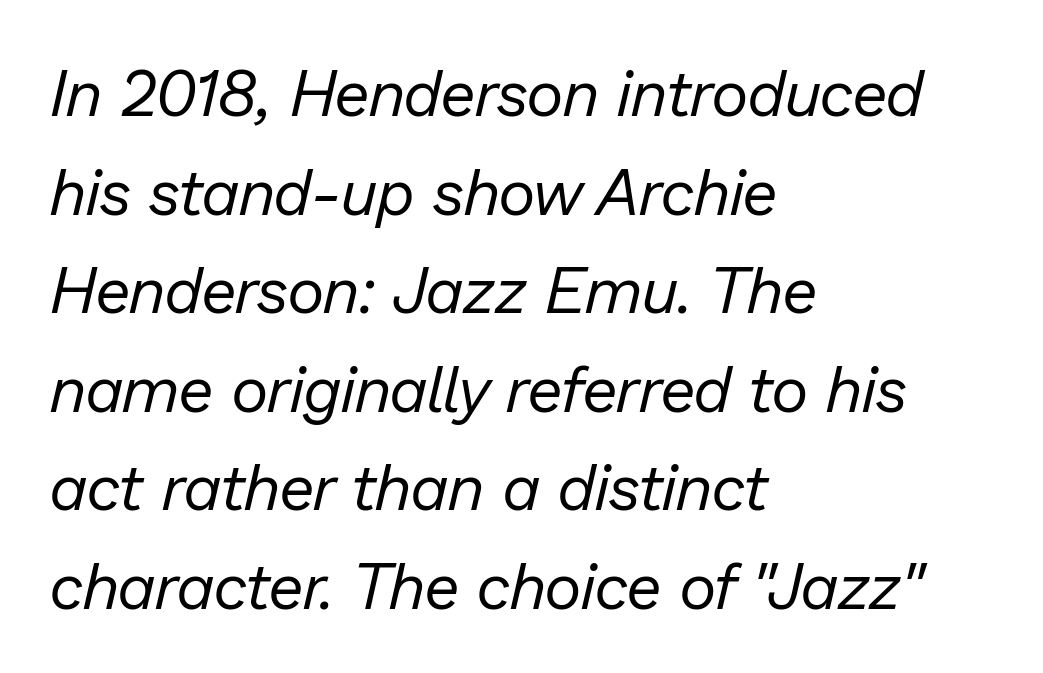
Q: Is the text bold? A: No.
Q: Is the text italic (slanted)? A: Yes, it leans right by about 13 degrees.
Q: Is the text underlined? A: No.
Q: How is the paragraph aligned? A: Left-aligned.
Q: Is the spacing between letters normal or unusually wide? A: Normal.
Q: Is the spacing between lines tight, normal or loose? A: Normal.
Q: Width (condensed, normal, or wide)? A: Normal.
Q: Stroke contrast? A: Low.
Q: x-height? A: Medium.
Q: Monospaced? A: No.
